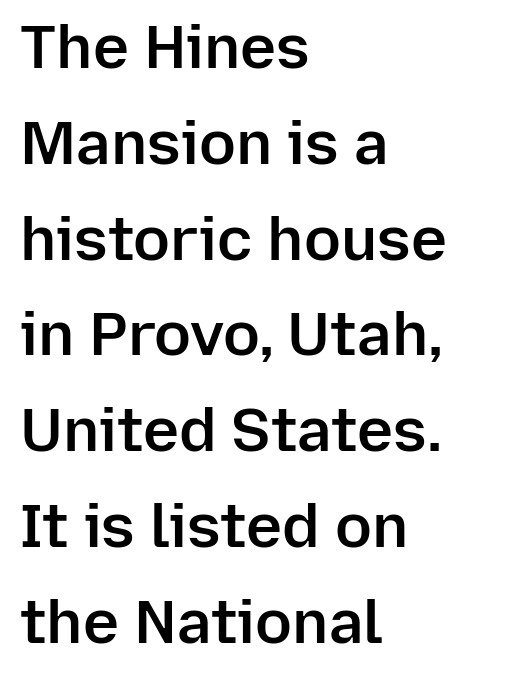
Q: Is the text bold? A: Semi-bold.
Q: Is the text italic (slanted)? A: No, it is upright.
Q: Is the typeface a serif or a sans-serif typeface? A: Sans-serif.
Q: Is the text underlined? A: No.
Q: How is the paragraph aligned? A: Left-aligned.
Q: Is the spacing between letters normal or unusually wide? A: Normal.
Q: Is the spacing between lines tight, normal or loose? A: Normal.
Q: Width (condensed, normal, or wide)? A: Normal.
Q: Stroke contrast? A: Low.
Q: x-height? A: Medium.
Q: Monospaced? A: No.
